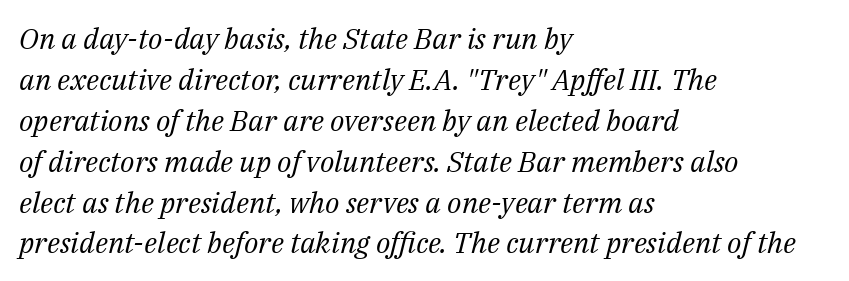
Q: Is the text bold? A: No.
Q: Is the text italic (slanted)? A: Yes, it leans right by about 14 degrees.
Q: Is the typeface a serif or a sans-serif typeface? A: Serif.
Q: Is the text underlined? A: No.
Q: How is the paragraph aligned? A: Left-aligned.
Q: Is the spacing between letters normal or unusually wide? A: Normal.
Q: Is the spacing between lines tight, normal or loose? A: Normal.
Q: Width (condensed, normal, or wide)? A: Normal.
Q: Stroke contrast? A: Medium.
Q: x-height? A: Medium.
Q: Monospaced? A: No.
